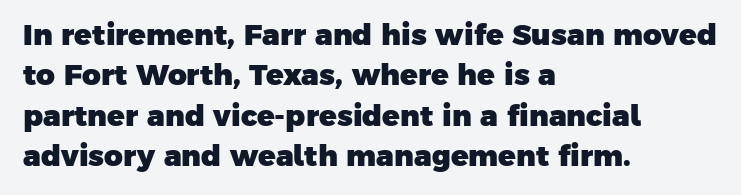
The image shows 29 px heavy sans-serif type; set left-aligned, normal line spacing (1.39x), normal letter spacing, not underlined; low stroke contrast and a medium x-height.
